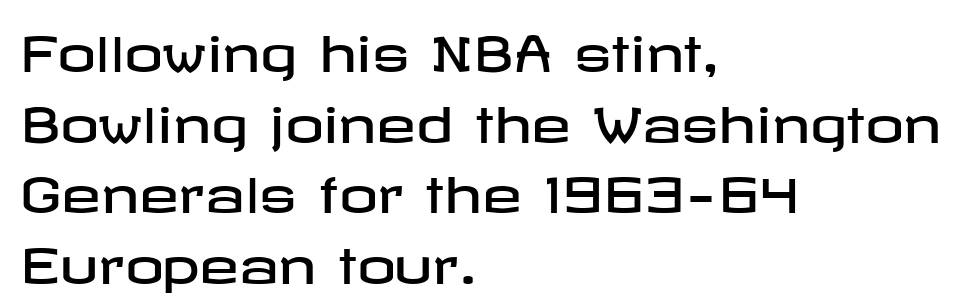
Q: Is the text italic (slanted)? A: No, it is upright.
Q: Is the typeface a serif or a sans-serif typeface? A: Sans-serif.
Q: Is the text underlined? A: No.
Q: How is the paragraph aligned? A: Left-aligned.
Q: Is the spacing between letters normal or unusually wide? A: Normal.
Q: Is the spacing between lines tight, normal or loose? A: Normal.
Q: Width (condensed, normal, or wide)? A: Wide.
Q: Stroke contrast? A: Low.
Q: x-height? A: Medium.
